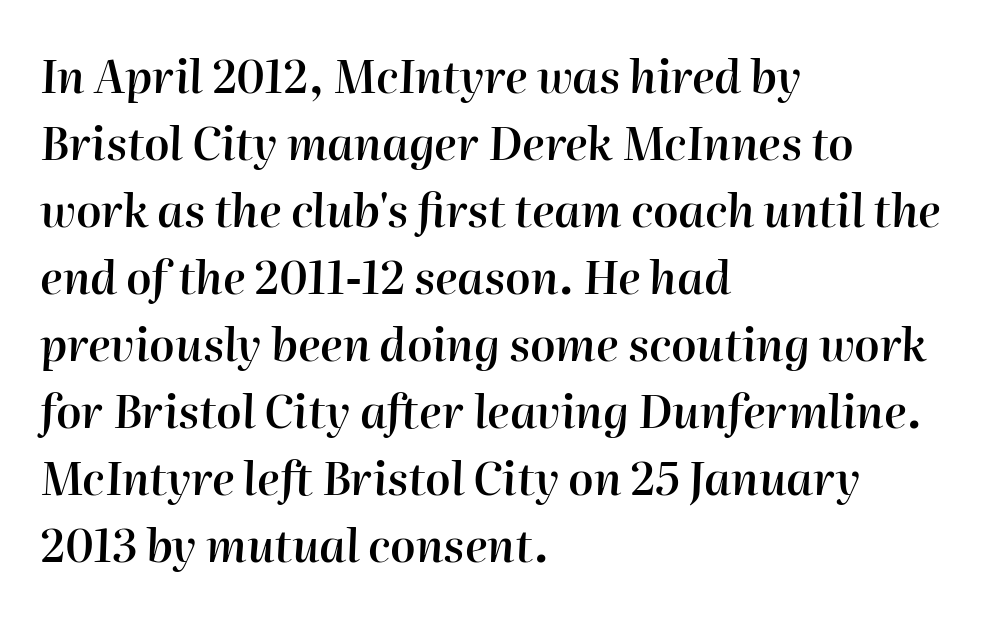
You could call the tracking neutral — neither tight nor loose. What weight is shown? A semibold, between regular and bold. Every row of glyphs begins at an identical x-position on the left. The space directly below the letters is spotless.
